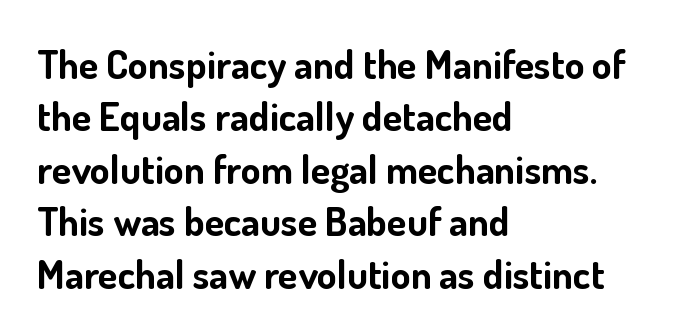
The image shows 40 px bold sans-serif type, upright; set left-aligned, normal line spacing (1.31x), normal letter spacing, not underlined; low stroke contrast and a small x-height.
